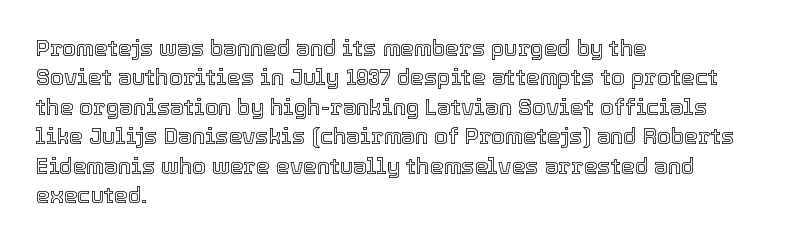
{"italic": "no", "underline": "no", "align": "left", "line_spacing": "normal", "line_spacing_ratio": 1.34, "letter_spacing": "normal", "letter_spacing_em": 0.0, "glyph_px": 22}
